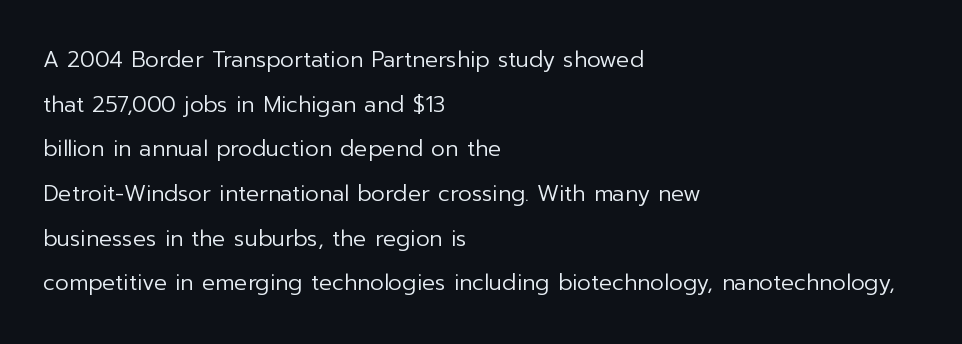
{"italic": "no", "bold": "no", "underline": "no", "align": "left", "line_spacing": "loose", "line_spacing_ratio": 2.03, "letter_spacing": "normal", "letter_spacing_em": 0.0, "glyph_px": 22}
